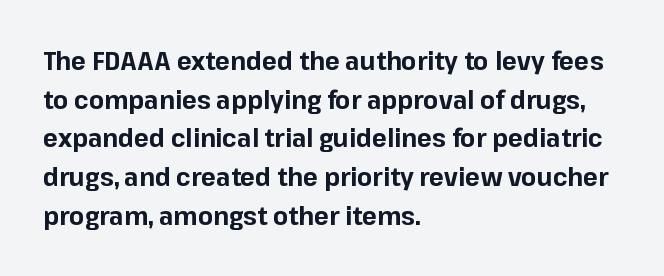
{"italic": "no", "bold": "yes", "underline": "no", "align": "left", "line_spacing": "normal", "line_spacing_ratio": 1.55, "letter_spacing": "normal", "letter_spacing_em": 0.0, "glyph_px": 25}
